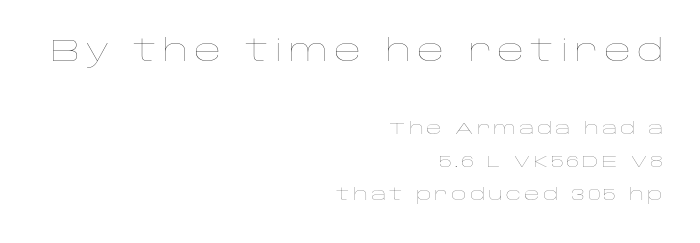
{"italic": "no", "bold": "no", "weight": "thin", "width": "wide", "stroke_contrast": "low", "x_height": "large", "monospaced": "no", "underline": "no", "align": "right", "line_spacing": "loose", "line_spacing_ratio": 1.96, "larger_block": "first", "size_ratio": 1.76, "glyph_px": 30}
